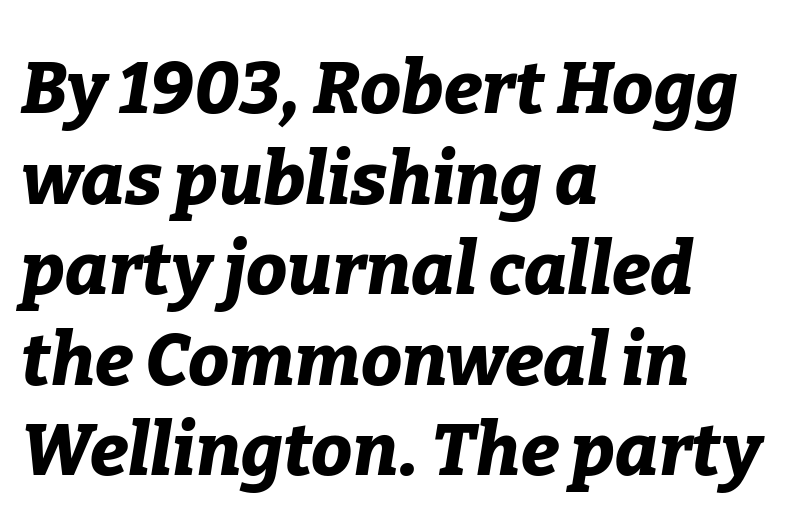
The image shows 73 px bold type, italic (leaning right); set left-aligned, line spacing 1.24x, normal letter spacing, not underlined; low stroke contrast and a medium x-height.
